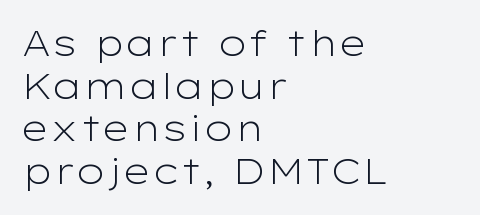
{"serif": "no", "italic": "no", "bold": "no", "weight": "light", "width": "wide", "stroke_contrast": "low", "x_height": "medium", "monospaced": "no", "underline": "no", "align": "left", "line_spacing_ratio": 1.22, "letter_spacing": "normal", "letter_spacing_em": 0.0, "glyph_px": 35}
